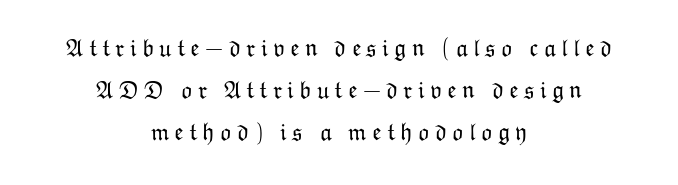
The image shows 24 px text type, upright; set centered, line spacing 1.76x, unusually wide letter spacing (+0.22 em), not underlined.
